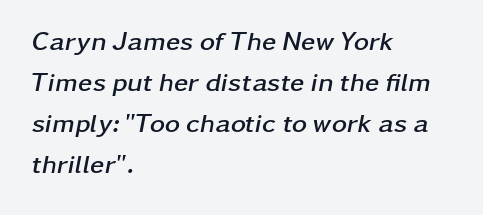
The image shows 26 px bold type, italic (leaning right); set left-aligned, normal line spacing (1.58x), normal letter spacing, not underlined.
